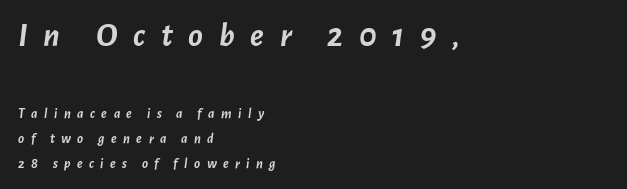
The image shows 34 px semibold type, italic (leaning right); set left-aligned, line spacing 1.78x, unusually wide letter spacing (+0.46 em), not underlined; the first (top) block is 2.43x larger; low stroke contrast and a medium x-height.
